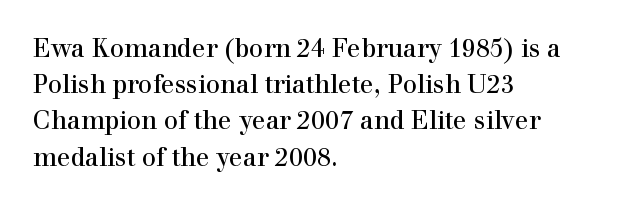
Q: Is the text bold? A: No.
Q: Is the text italic (slanted)? A: No, it is upright.
Q: Is the text underlined? A: No.
Q: How is the paragraph aligned? A: Left-aligned.
Q: Is the spacing between letters normal or unusually wide? A: Normal.
Q: Is the spacing between lines tight, normal or loose? A: Normal.
